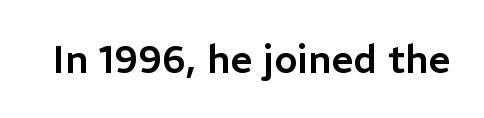
Q: Is the text italic (slanted)? A: No, it is upright.
Q: Is the typeface a serif or a sans-serif typeface? A: Sans-serif.
Q: Is the text underlined? A: No.
Q: Is the spacing between letters normal or unusually wide? A: Normal.
Q: Width (condensed, normal, or wide)? A: Normal.
Q: Stroke contrast? A: Low.
Q: x-height? A: Medium.
Q: Monospaced? A: No.
